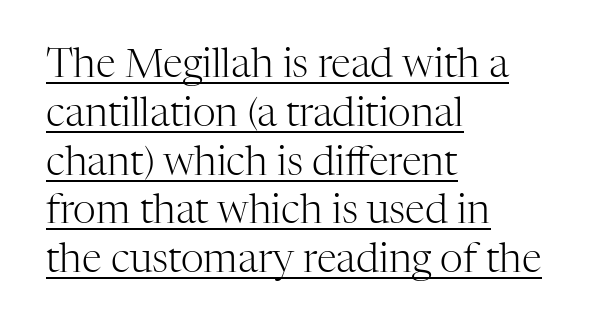
The image shows 40 px light serif type, upright; set left-aligned, line spacing 1.22x, normal letter spacing, underlined; high stroke contrast and a medium x-height.
